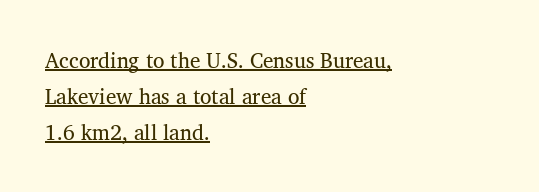
The image shows 21 px text type, upright; set left-aligned, line spacing 1.72x, normal letter spacing, underlined.
